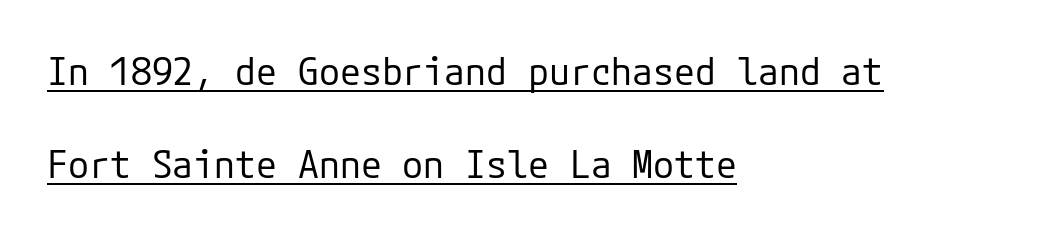
What stands out about the letter spacing? Nothing — it is the standard amount. In terms of posture, this sample is upright. The typesetter chose a ragged-right arrangement here. Summary of vertical rhythm: relaxed, with wide interline spacing. Weight: not bold — regular or lighter.
